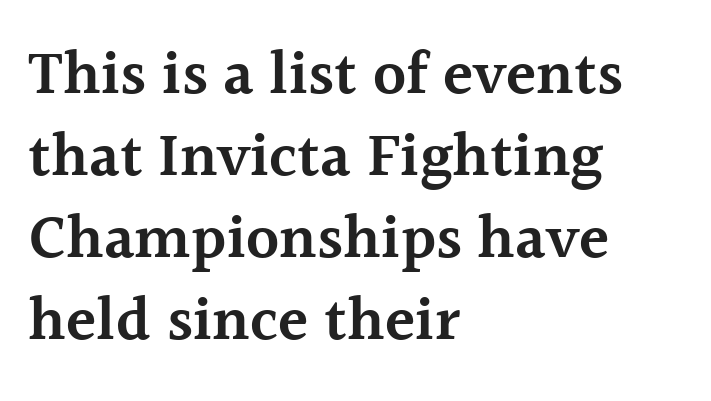
{"serif": "yes", "italic": "no", "bold": "semi", "weight": "semibold", "width": "normal", "x_height": "medium", "monospaced": "no", "underline": "no", "align": "left", "line_spacing": "normal", "line_spacing_ratio": 1.32, "letter_spacing": "normal", "letter_spacing_em": 0.0, "glyph_px": 62}
